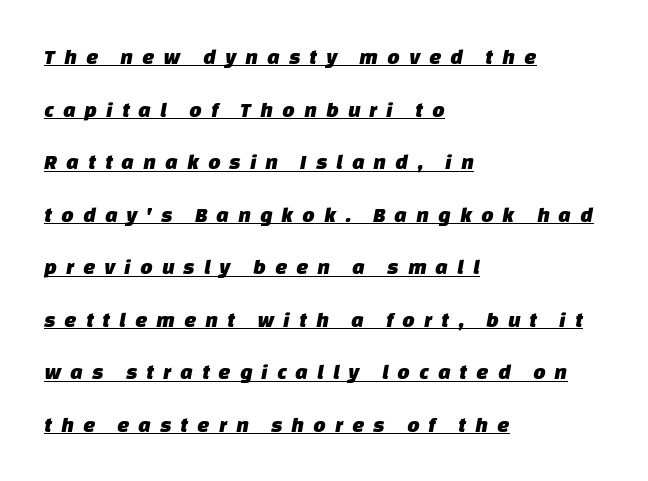
{"underline": "yes", "align": "left", "line_spacing": "loose", "line_spacing_ratio": 2.39, "letter_spacing": "wide", "letter_spacing_em": 0.4, "glyph_px": 22}
